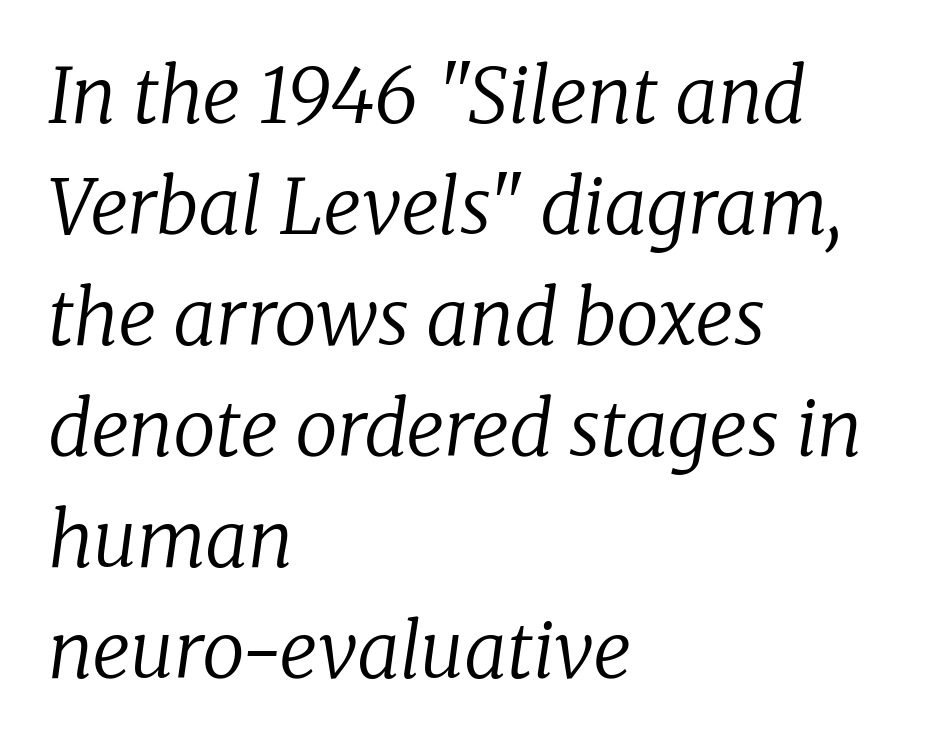
Rule under the text: the space is simply empty. These glyphs show unthickened strokes, regular width or finer. This sample uses plain, unmodified letter spacing. The face used here is seriffed, in the tradition of book romans. Vertical spacing — default. Slanted lettering throughout.
